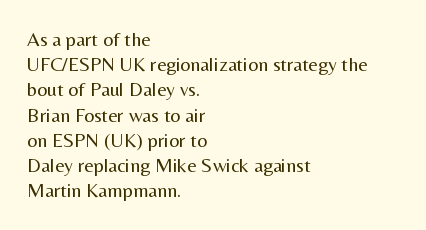
The image shows 20 px text type, upright; set left-aligned, normal line spacing (1.26x), normal letter spacing, not underlined.
